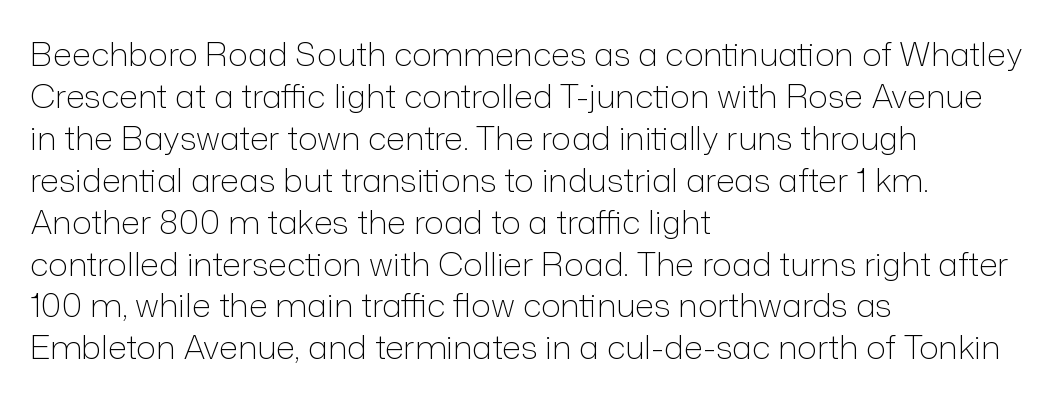
Q: Is the text bold? A: No.
Q: Is the text italic (slanted)? A: No, it is upright.
Q: Is the typeface a serif or a sans-serif typeface? A: Sans-serif.
Q: Is the text underlined? A: No.
Q: How is the paragraph aligned? A: Left-aligned.
Q: Is the spacing between letters normal or unusually wide? A: Normal.
Q: Is the spacing between lines tight, normal or loose? A: Normal.
Q: Width (condensed, normal, or wide)? A: Normal.
Q: Stroke contrast? A: Low.
Q: x-height? A: Medium.
Q: Monospaced? A: No.
